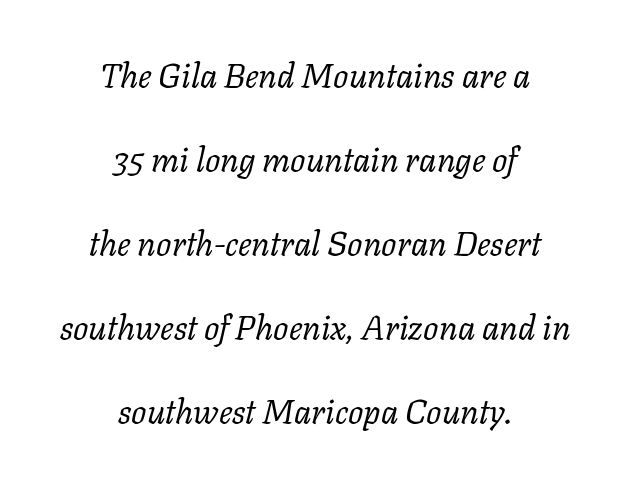
Every row of glyphs is offset so its center matches the block's center. Unlike a clean sans, this face finishes its strokes with serifs. Stroke thickness stays within the range of a standard reading face or lighter. The foot of each line stays bare and open. How would I describe the line gaps? Wide and relaxed. It's the slanting kind of type.
